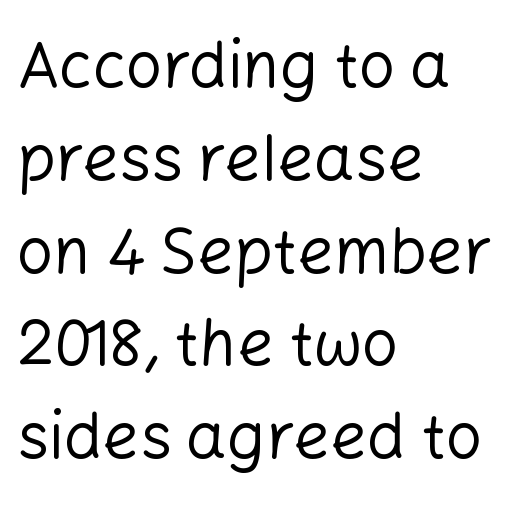
What's the leading like? Ordinary, nothing unusual. Ascenders rise straight up at ninety degrees. Spacing verdict: proportional, widths tailored to each character. The lines are quadded left. Beneath every word, the page is bare. No extra tracking has been applied to these lines.
